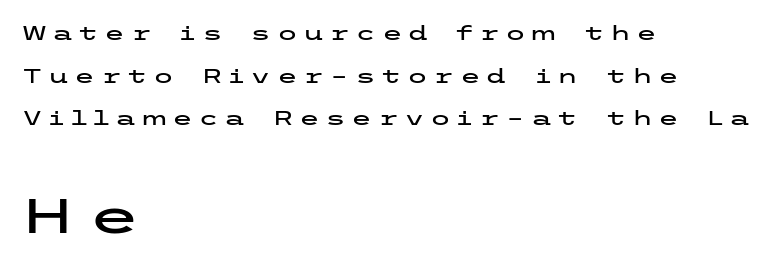
{"serif": "no", "italic": "no", "width": "wide", "stroke_contrast": "low", "x_height": "medium", "underline": "no", "align": "left", "line_spacing": "loose", "line_spacing_ratio": 2.25, "letter_spacing": "wide", "letter_spacing_em": 0.28, "larger_block": "second", "size_ratio": 2.53, "glyph_px": 48}
